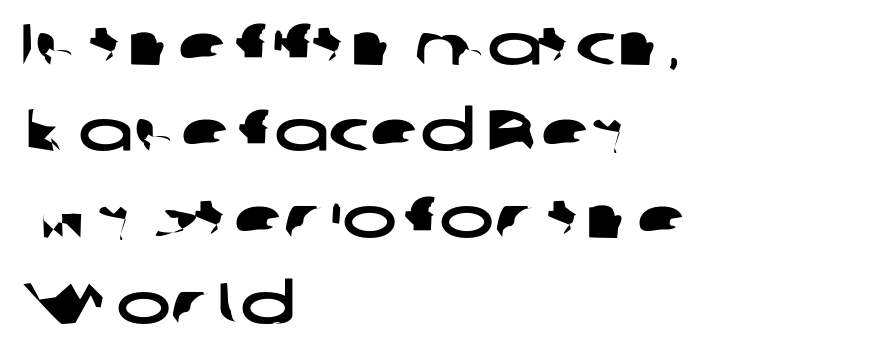
The glyphs are unaccompanied by any horizontal stroke below them. Do the characters align in a grid? No, the font is proportional. Nothing sits at the stroke ends, so this counts as sans-serif. Does the copy run flush right? No — it runs flush left. The horizontal fit of the characters is conventional and even. The space between consecutive lines is moderate.
